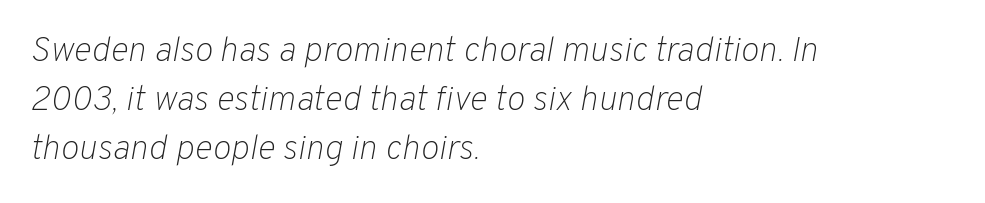
The image shows 35 px light type, italic (leaning right); set left-aligned, normal line spacing (1.4x), normal letter spacing, not underlined; low stroke contrast and a medium x-height.
